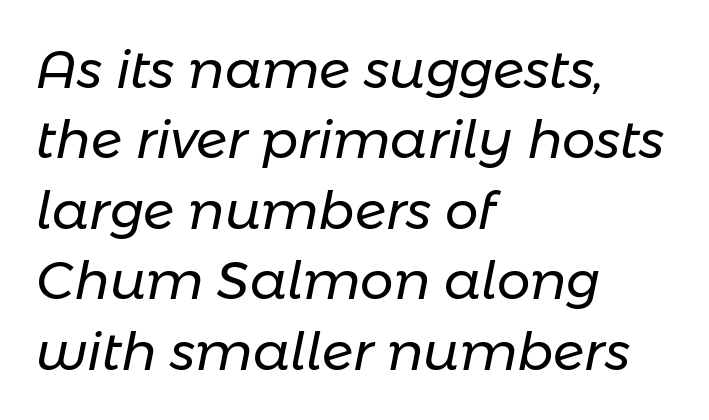
{"italic": "yes", "lean": "right", "slant_degrees": 11, "bold": "no", "weight": "regular", "width": "normal", "stroke_contrast": "low", "x_height": "medium", "monospaced": "no", "underline": "no", "align": "left", "line_spacing": "normal", "line_spacing_ratio": 1.33, "letter_spacing": "normal", "letter_spacing_em": 0.0, "glyph_px": 53}
